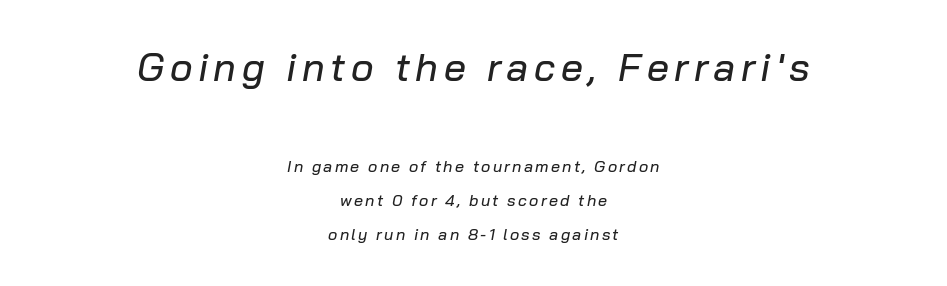
Look at the glyph heights: the upper group is clearly the bigger setting. Rendered with sloped, italic letterforms. Notice how the passage keeps no hard edge, just a central spine. Spacing verdict: proportional, widths tailored to each character. Is there much room between lines? Yes — plenty of vertical air separates them. Underlining? Definitely not there.
